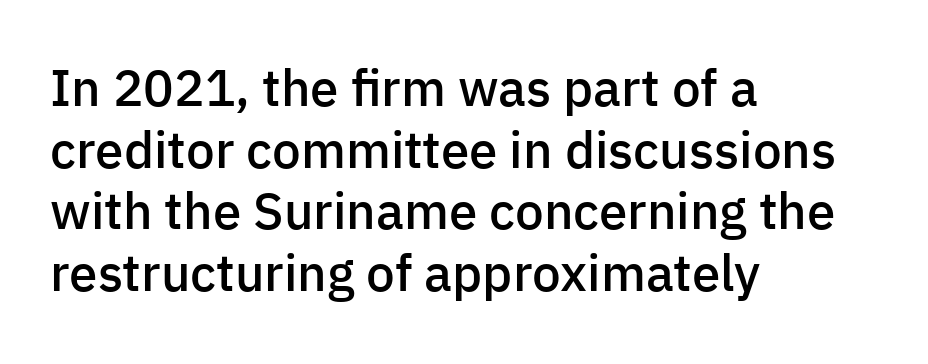
The image shows 51 px semibold sans-serif type, upright; set left-aligned, line spacing 1.21x, normal letter spacing, not underlined; low stroke contrast and a medium x-height.
